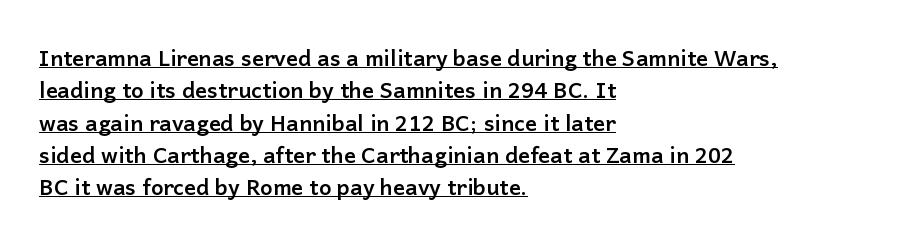
Q: Is the text bold? A: Yes.
Q: Is the text italic (slanted)? A: No, it is upright.
Q: Is the text underlined? A: Yes.
Q: How is the paragraph aligned? A: Left-aligned.
Q: Is the spacing between letters normal or unusually wide? A: Normal.
Q: Is the spacing between lines tight, normal or loose? A: Normal.
